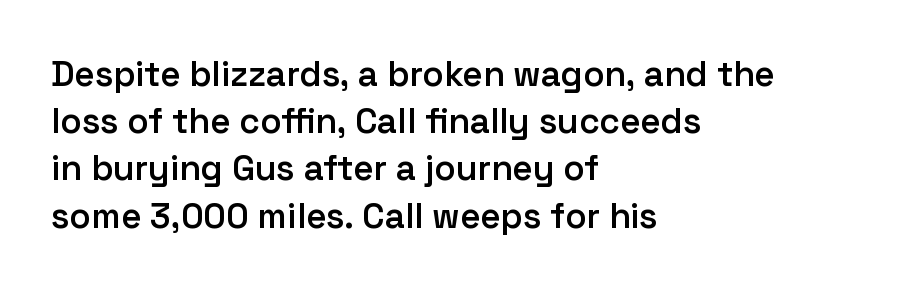
{"serif": "no", "italic": "no", "bold": "semi", "weight": "semibold", "width": "normal", "stroke_contrast": "low", "x_height": "medium", "monospaced": "no", "underline": "no", "align": "left", "line_spacing": "normal", "line_spacing_ratio": 1.35, "letter_spacing": "normal", "letter_spacing_em": 0.0, "glyph_px": 35}
